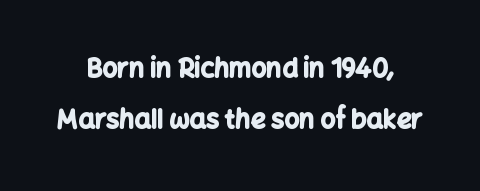
Every letter is thick-stroked: bold, no question. This sample uses an upright cut, with every glyph sitting square on the baseline. The rendering keeps characters at their native spacing. The strip under each line holds only bare page. Honestly, the rows look like they've been pulled way apart.
